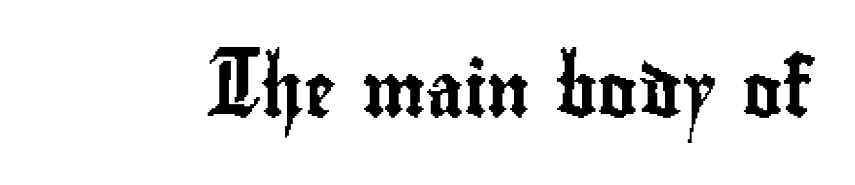
Q: Is the text italic (slanted)? A: No, it is upright.
Q: Is the typeface a serif or a sans-serif typeface? A: Sans-serif.
Q: Is the text underlined? A: No.
Q: Is the spacing between letters normal or unusually wide? A: Normal.
Q: Width (condensed, normal, or wide)? A: Condensed.
Q: Stroke contrast? A: Low.
Q: x-height? A: Small.
Q: Monospaced? A: No.
